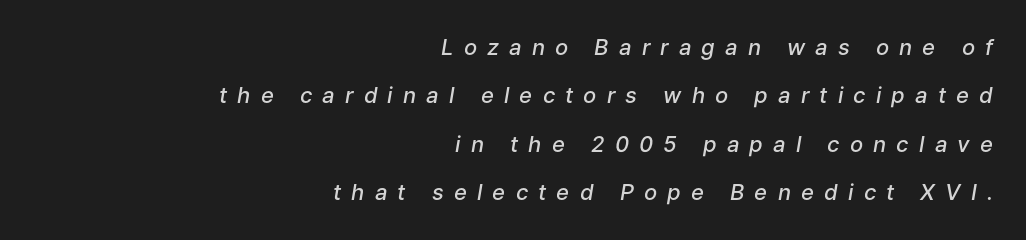
The axis of the letterforms is tilted away from vertical. Students, note that the glyphs here are deliberately spaced far apart. Moderately thickened strokes mark this as semibold type. Layout note: lines flush right. Notice the wide empty band between every row — that's loose leading. Has an underline been added? It has not.
